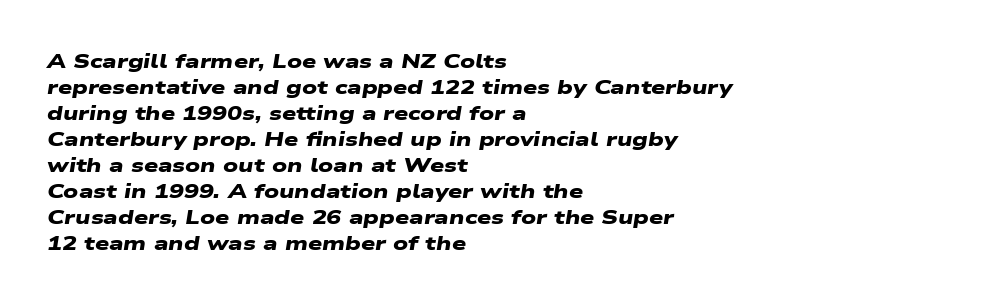
The image shows 20 px bold type; set left-aligned, normal line spacing (1.3x), normal letter spacing, not underlined.
